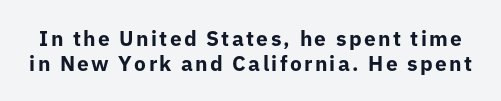
Q: Is the text bold? A: Yes.
Q: Is the text italic (slanted)? A: No, it is upright.
Q: Is the text underlined? A: No.
